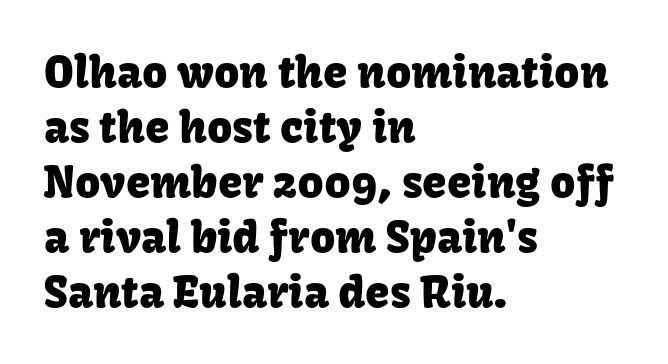
The image shows 44 px sans-serif type, upright; set left-aligned, normal line spacing (1.25x), normal letter spacing, not underlined; low stroke contrast and a medium x-height.
